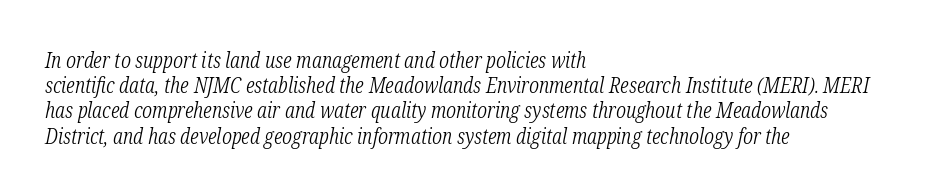
The image shows 21 px text type, italic (leaning right); set left-aligned, line spacing 1.2x, normal letter spacing, not underlined.
